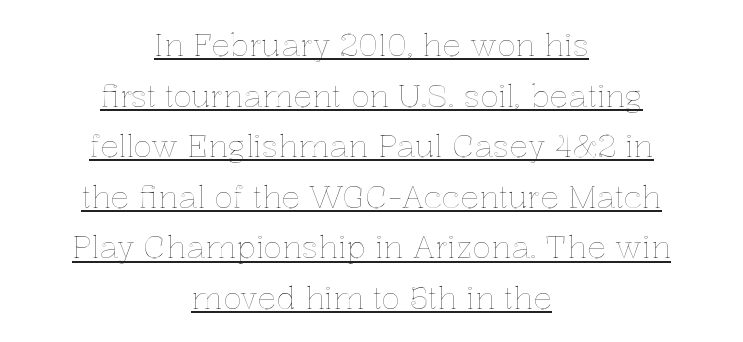
Emphasis is given by a line drawn under the lettering. Interline gaps are of average width in this sample. Quick note: not italic, upright. Visually the block forms a symmetrical silhouette, jagged on both flanks. What stands out about the letter spacing? Nothing — it is the standard amount.
